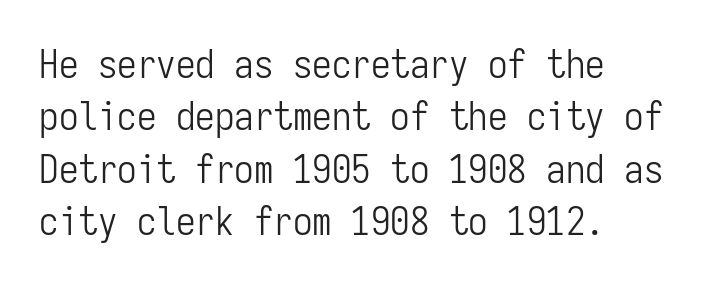
The image shows 39 px light, condensed sans-serif type, upright, monospaced; set normal line spacing (1.34x), normal letter spacing, not underlined; low stroke contrast and a medium x-height.
